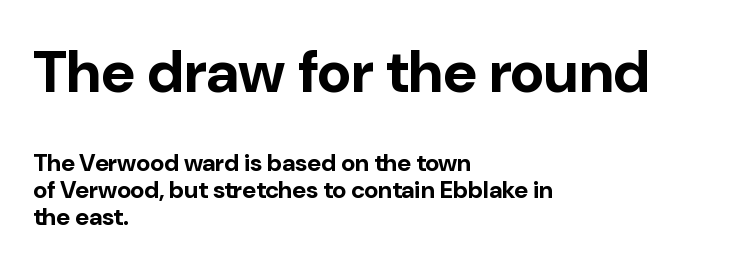
Q: Is the text bold? A: Yes.
Q: Is the text italic (slanted)? A: No, it is upright.
Q: Is the typeface a serif or a sans-serif typeface? A: Sans-serif.
Q: Is the text underlined? A: No.
Q: How is the paragraph aligned? A: Left-aligned.
Q: Is the spacing between letters normal or unusually wide? A: Normal.
Q: Is the spacing between lines tight, normal or loose? A: Tight.
Q: Which block of text is set in a larger size, the first (top) or the second (bottom)? A: The first (top) one.
Q: Width (condensed, normal, or wide)? A: Normal.
Q: Stroke contrast? A: Low.
Q: x-height? A: Medium.
Q: Monospaced? A: No.
